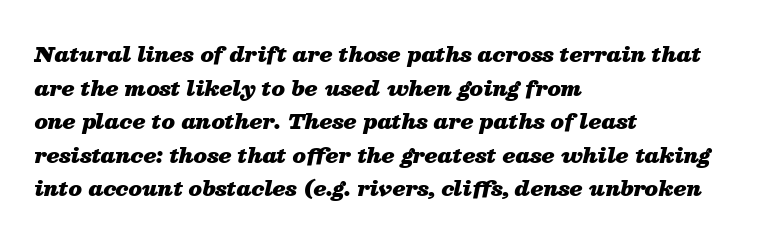
{"italic": "yes", "lean": "right", "slant_degrees": 13, "bold": "yes", "underline": "no", "align": "left", "line_spacing": "normal", "line_spacing_ratio": 1.6, "letter_spacing": "normal", "letter_spacing_em": 0.0, "glyph_px": 21}
